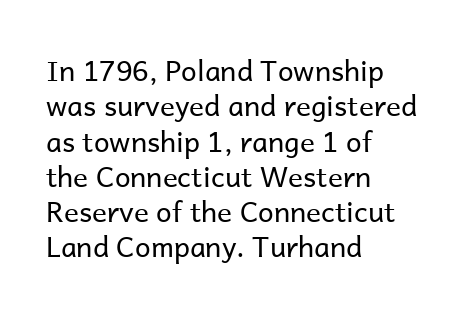
Each letter's strokes conclude bluntly, with no projecting serifs. Line starts are locked; line ends wander. This reads as an unemphasized weight, regular at the heaviest. Does extra space separate the letters? No, they use regular spacing.
